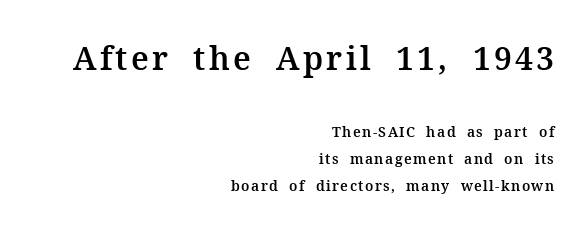
{"serif": "yes", "italic": "no", "width": "normal", "stroke_contrast": "medium", "x_height": "medium", "monospaced": "no", "underline": "no", "align": "right", "line_spacing": "loose", "line_spacing_ratio": 1.92, "larger_block": "first", "size_ratio": 2.29, "glyph_px": 32}
